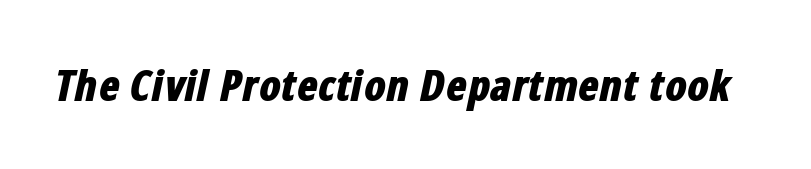
{"italic": "yes", "lean": "right", "slant_degrees": 12, "bold": "yes", "weight": "bold", "width": "condensed", "stroke_contrast": "low", "x_height": "medium", "monospaced": "no", "underline": "no", "letter_spacing": "normal", "letter_spacing_em": 0.0, "glyph_px": 43}
